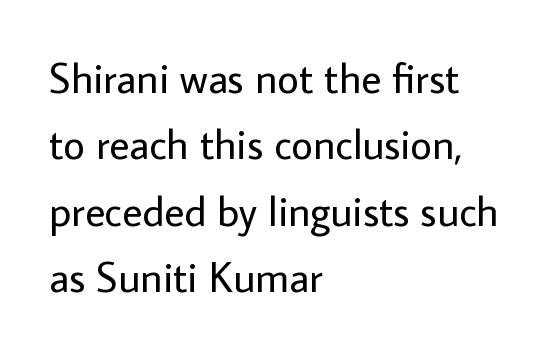
{"serif": "no", "italic": "no", "bold": "no", "weight": "regular", "width": "normal", "stroke_contrast": "low", "x_height": "medium", "monospaced": "no", "underline": "no", "align": "left", "line_spacing": "normal", "line_spacing_ratio": 1.58, "letter_spacing": "normal", "letter_spacing_em": 0.0, "glyph_px": 42}
